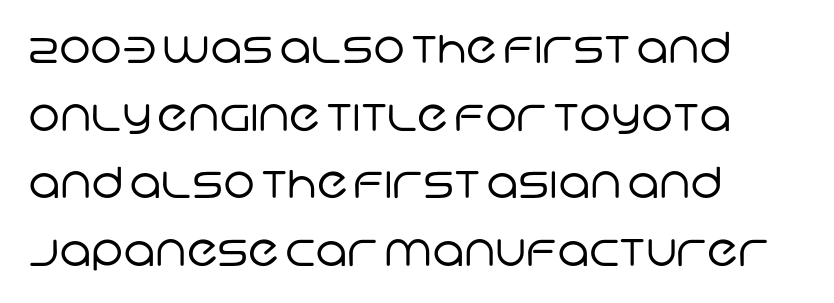
The image shows 43 px regular-weight sans-serif type; set left-aligned, normal line spacing (1.57x), normal letter spacing, not underlined; low stroke contrast and a large x-height.
